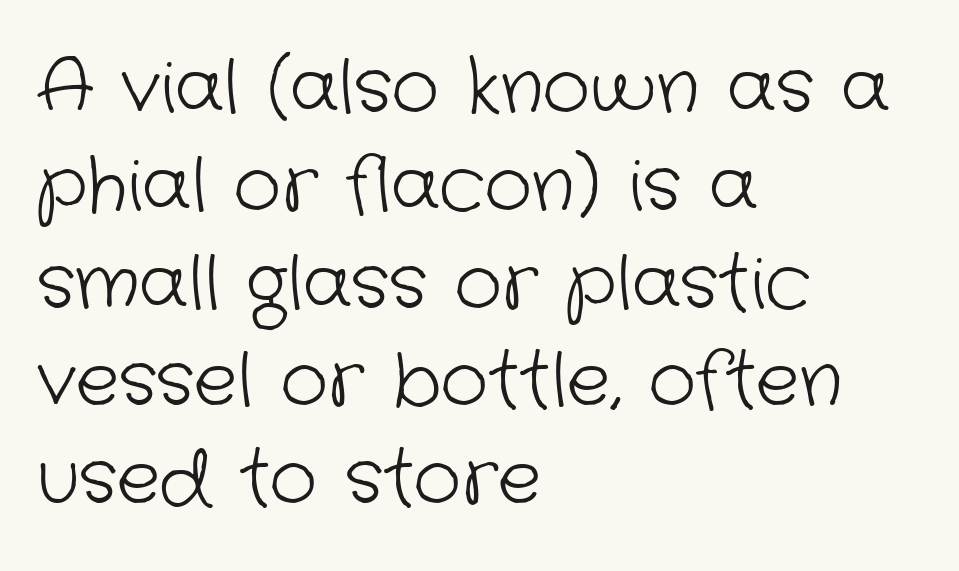
The image shows 73 px light sans-serif type; set left-aligned, normal line spacing (1.34x), normal letter spacing, not underlined; low stroke contrast and a medium x-height.
